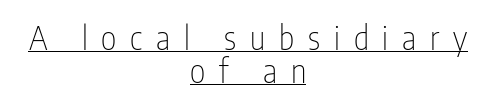
The image shows 33 px thin, condensed sans-serif type, upright; set centered, tight line spacing (0.99x), unusually wide letter spacing (+0.42 em), underlined; low stroke contrast and a medium x-height.
